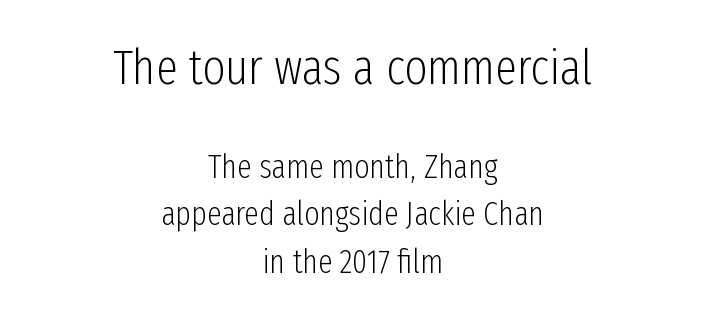
The face used here is proportionally spaced, like ordinary book or web type. A centered setting, common on invitations and titles, is used for this passage. Reading down the column, the eye jumps a familiar distance to each next line. These lines were composed using upright roman letters.
